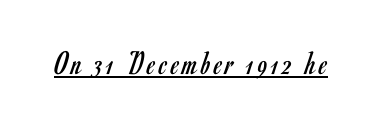
{"serif": "no", "bold": "no", "weight": "regular", "width": "condensed", "stroke_contrast": "low", "x_height": "small", "monospaced": "no", "underline": "yes", "glyph_px": 34}
